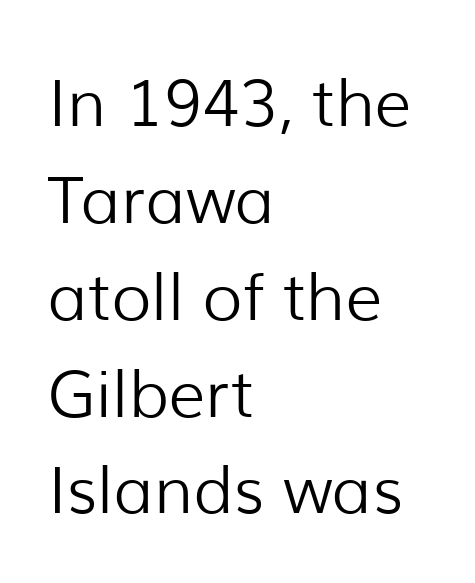
This sample is left-justified, so line endings fall wherever the words run out. Think standard paragraph weight, or any step lighter than that. Unmarked baselines from the first word to the last. Compared with typical body copy, the letter spacing here is the same. Does the lettering tilt? It doesn't — this is upright.
